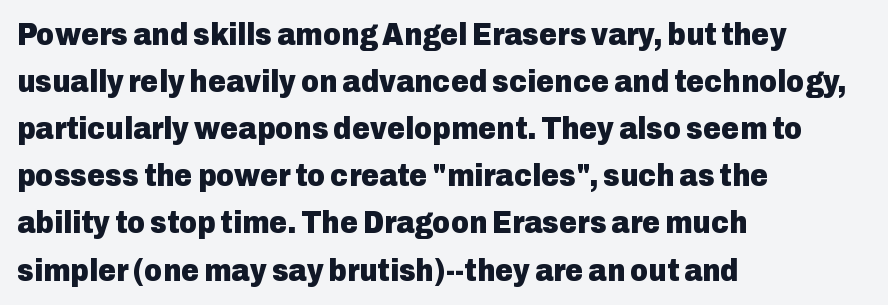
Varying glyph widths throughout — classic text-font behaviour. The typesetting leans heavy: a genuine bold. Regarding serifs, this sample does without them. Style check: upright.
